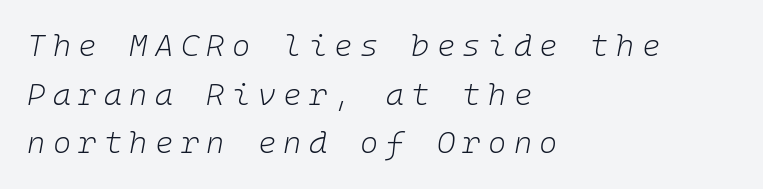
The image shows 31 px light type, italic (leaning right), monospaced; set left-aligned, normal line spacing (1.57x), unusually wide letter spacing (+0.24 em), not underlined; low stroke contrast and a medium x-height.
